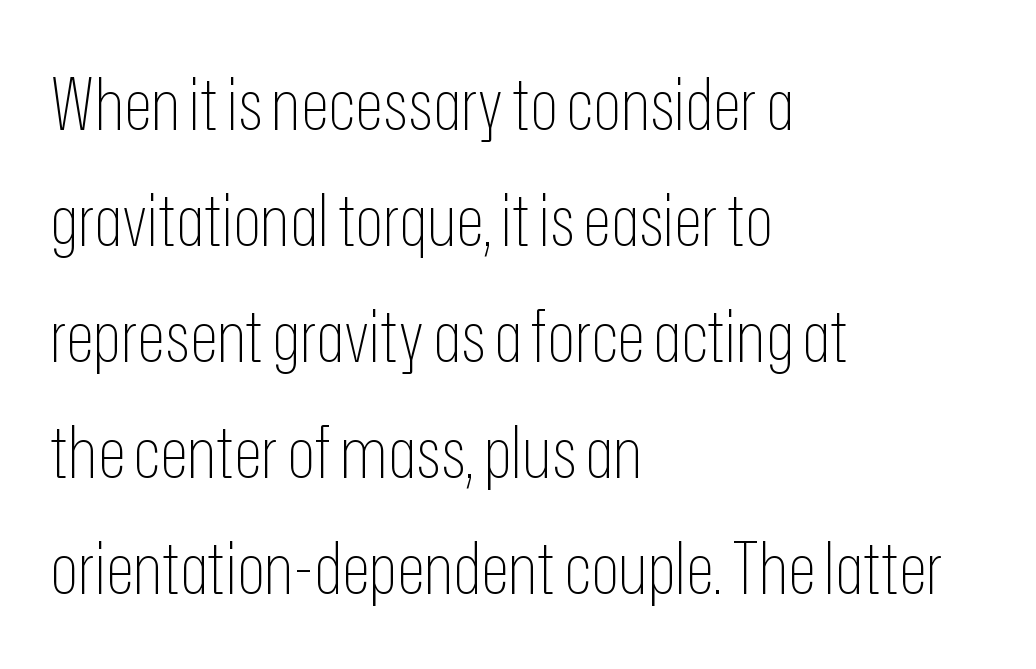
The image shows 73 px thin, condensed sans-serif type, upright; set left-aligned, normal line spacing (1.59x), normal letter spacing, not underlined; low stroke contrast and a medium x-height.
